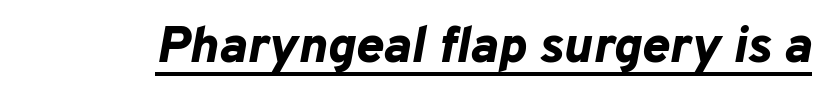
The letterforms sit shoulder to shoulder at normal distance. Every word sits above its own underline. Does the weight exceed regular? Yes, all the way to bold. The passage shown is typed in a proportional face where columns would drift.
